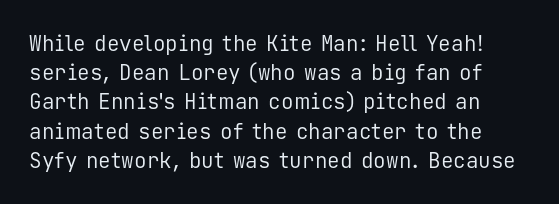
The image shows 21 px text type, upright; set normal line spacing (1.39x), normal letter spacing, not underlined.
